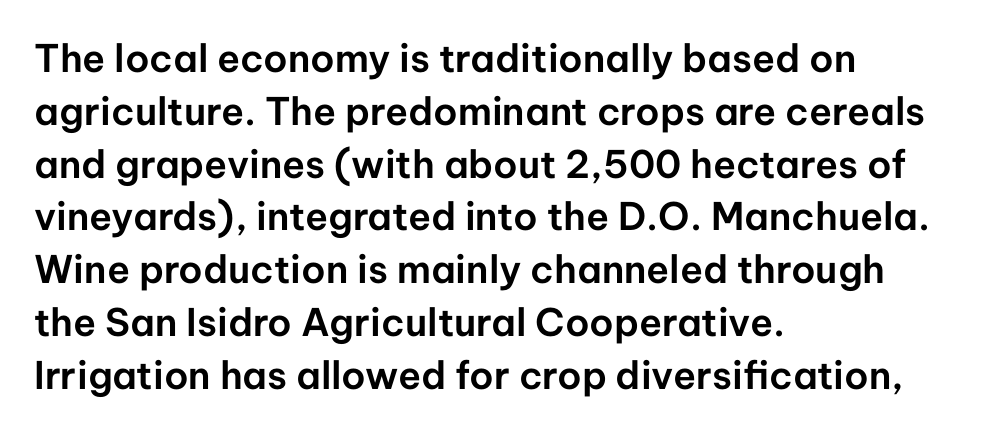
{"serif": "no", "italic": "no", "width": "normal", "stroke_contrast": "low", "x_height": "medium", "monospaced": "no", "underline": "no", "align": "left", "line_spacing": "normal", "line_spacing_ratio": 1.39, "letter_spacing": "normal", "letter_spacing_em": 0.0, "glyph_px": 38}
